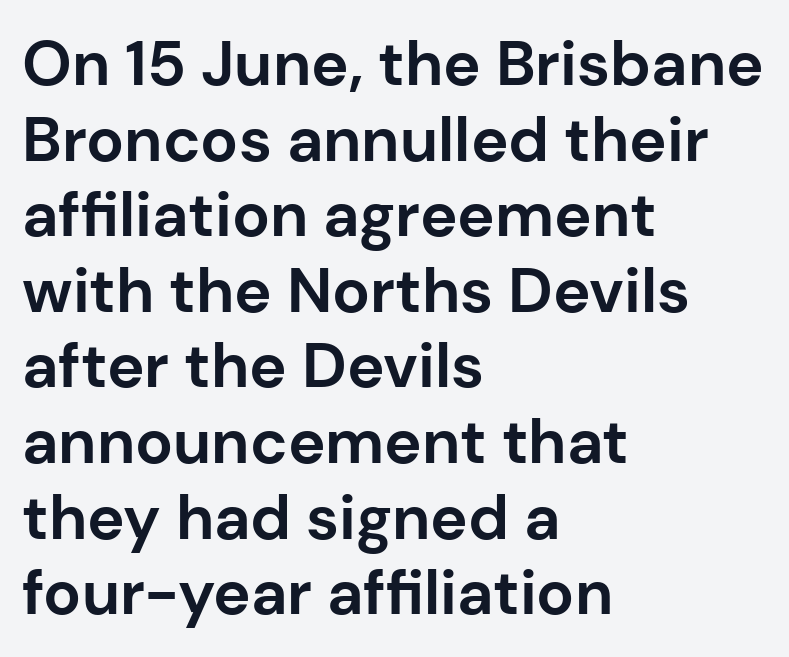
{"serif": "no", "italic": "no", "bold": "yes", "weight": "bold", "width": "normal", "stroke_contrast": "low", "x_height": "medium", "monospaced": "no", "underline": "no", "align": "left", "line_spacing_ratio": 1.2, "letter_spacing": "normal", "letter_spacing_em": 0.0, "glyph_px": 63}
